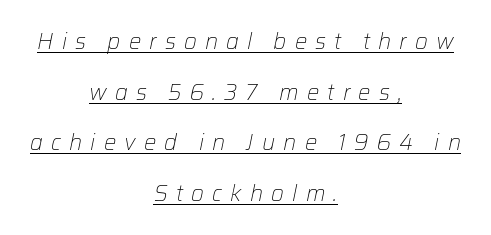
Q: Is the text bold? A: No.
Q: Is the text italic (slanted)? A: Yes, it leans right by about 12 degrees.
Q: Is the text underlined? A: Yes.
Q: How is the paragraph aligned? A: Centered.
Q: Is the spacing between letters normal or unusually wide? A: Unusually wide.
Q: Is the spacing between lines tight, normal or loose? A: Loose.
